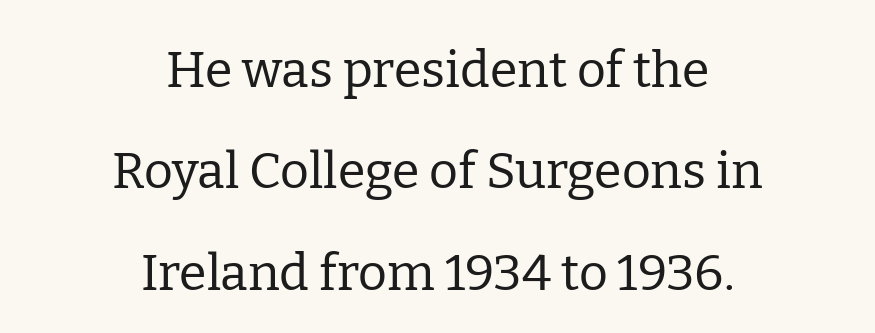
The image shows 50 px regular-weight serif type, upright; set centered, loose line spacing (2.03x), normal letter spacing, not underlined; low stroke contrast and a medium x-height.
